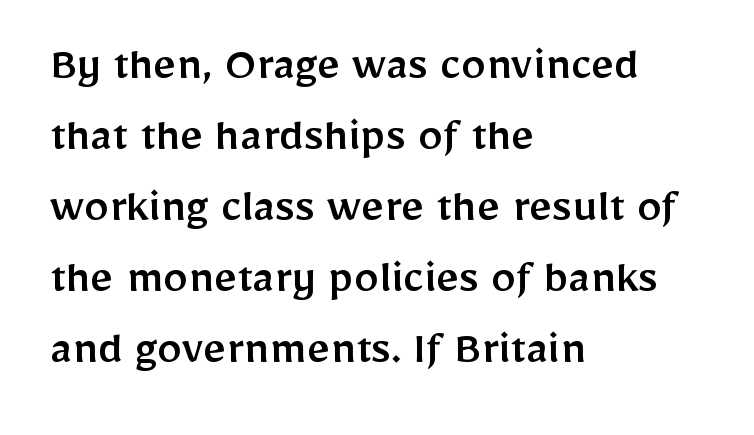
The image shows 50 px sans-serif type, upright; set left-aligned, normal line spacing (1.42x), normal letter spacing, not underlined; low stroke contrast and a medium x-height.
